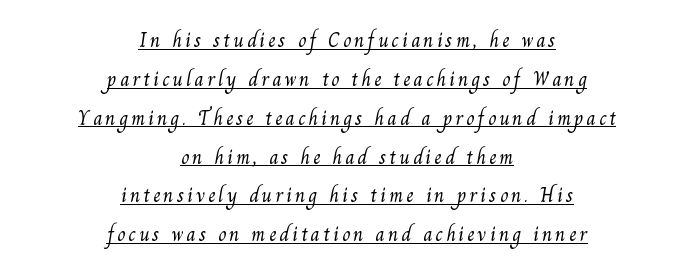
{"bold": "no", "underline": "yes", "align": "center", "line_spacing_ratio": 1.85, "glyph_px": 21}
